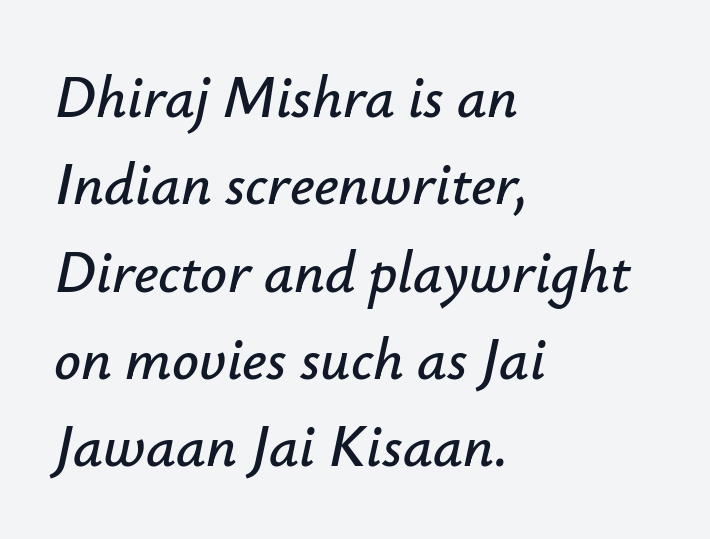
Q: Is the text italic (slanted)? A: Yes, it leans right by about 12 degrees.
Q: Is the text underlined? A: No.
Q: How is the paragraph aligned? A: Left-aligned.
Q: Is the spacing between letters normal or unusually wide? A: Normal.
Q: Is the spacing between lines tight, normal or loose? A: Normal.
Q: Width (condensed, normal, or wide)? A: Normal.
Q: Stroke contrast? A: Low.
Q: x-height? A: Small.
Q: Monospaced? A: No.
